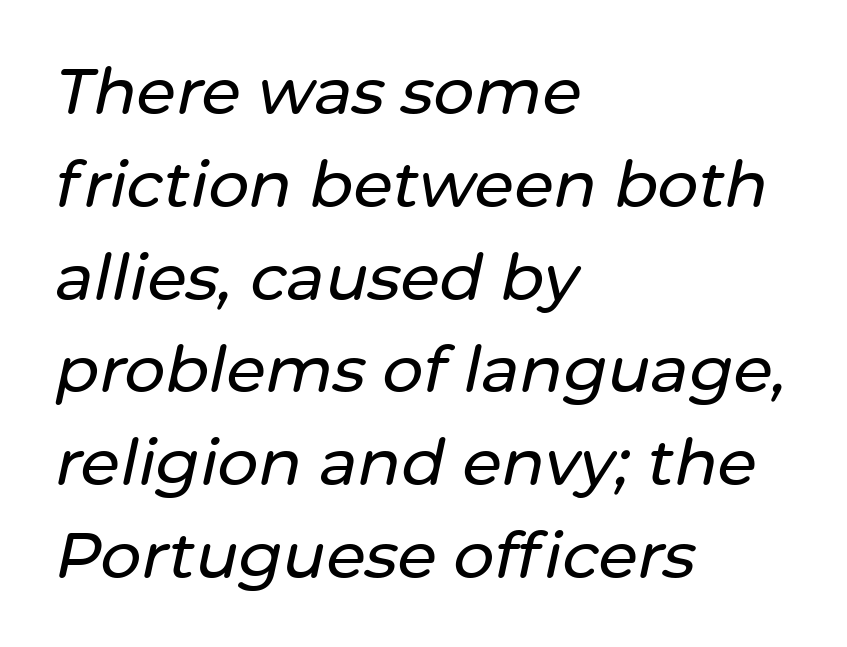
Is the block centered? No — it sits flush against the left margin. The face used here is proportionally spaced, like ordinary book or web type. Caption: standard tracking, unaltered. Bare-footed words on every line. This block has exactly the height ordinary leading produces. An italicized treatment has been applied to the whole sample.
